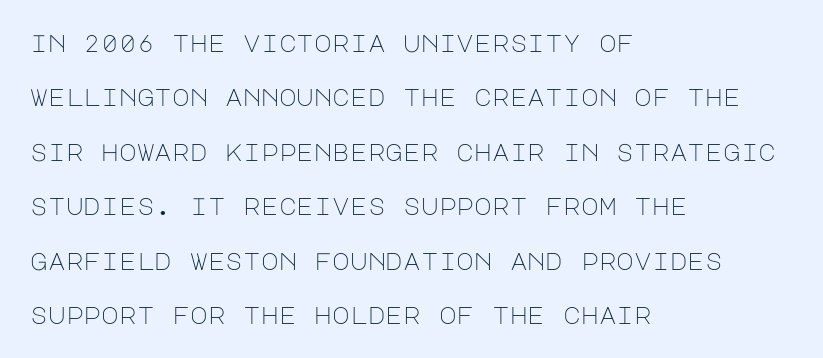
Q: Is the text bold? A: No.
Q: Is the text italic (slanted)? A: No, it is upright.
Q: Is the text underlined? A: No.
Q: How is the paragraph aligned? A: Left-aligned.
Q: Is the spacing between letters normal or unusually wide? A: Normal.
Q: Is the spacing between lines tight, normal or loose? A: Loose.
